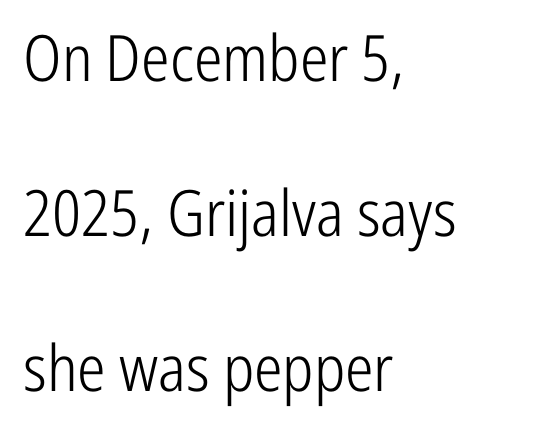
{"serif": "no", "italic": "no", "bold": "no", "weight": "light", "width": "condensed", "stroke_contrast": "low", "x_height": "medium", "monospaced": "no", "underline": "no", "align": "left", "line_spacing": "loose", "line_spacing_ratio": 2.42, "letter_spacing": "normal", "letter_spacing_em": 0.0, "glyph_px": 64}
